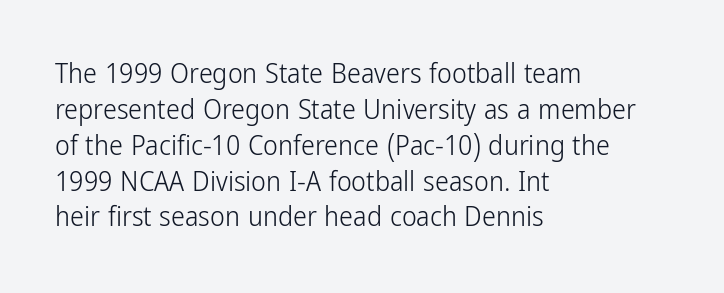
Q: Is the text bold? A: No.
Q: Is the text italic (slanted)? A: No, it is upright.
Q: Is the typeface a serif or a sans-serif typeface? A: Sans-serif.
Q: Is the text underlined? A: No.
Q: How is the paragraph aligned? A: Left-aligned.
Q: Is the spacing between letters normal or unusually wide? A: Normal.
Q: Is the spacing between lines tight, normal or loose? A: Normal.
Q: Width (condensed, normal, or wide)? A: Condensed.
Q: Stroke contrast? A: Low.
Q: x-height? A: Medium.
Q: Monospaced? A: No.
